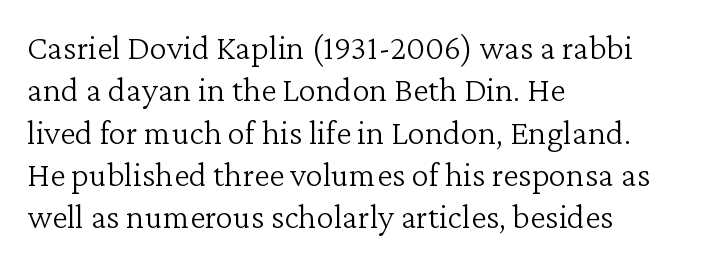
The letters stand straight up with perfectly vertical stems. The typeface chosen for these lines features serifs. The paragraph has a hard left edge and a soft right edge. These lines keep a tight, regular rhythm from letter to letter. The rendering uses natural spacing where letterforms have individual widths. Rule under the text: the space is simply empty.
